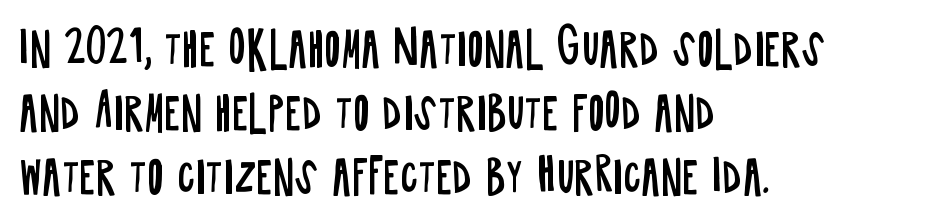
Honestly, the row spacing looks completely unremarkable. The passage shown is typed in a proportional face where columns would drift. The space directly below the letters is spotless. Every stem runs plumb, perpendicular to the baseline.
